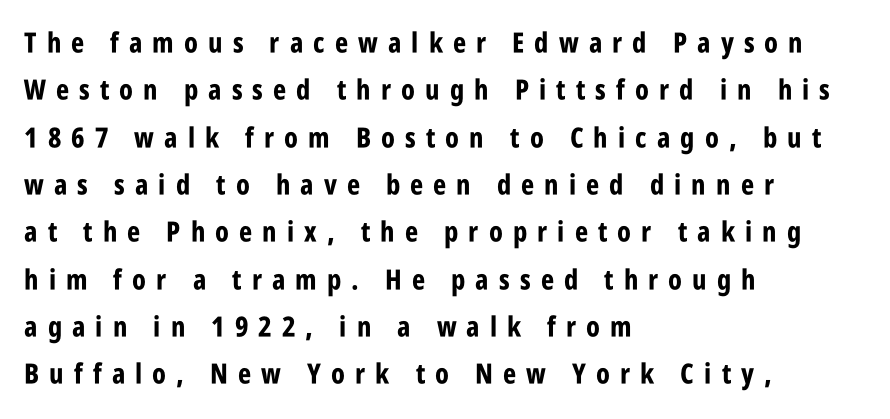
{"serif": "no", "italic": "no", "bold": "yes", "weight": "bold", "width": "condensed", "stroke_contrast": "low", "x_height": "large", "monospaced": "no", "underline": "no", "align": "left", "line_spacing": "normal", "line_spacing_ratio": 1.69, "letter_spacing": "wide", "letter_spacing_em": 0.36, "glyph_px": 28}
